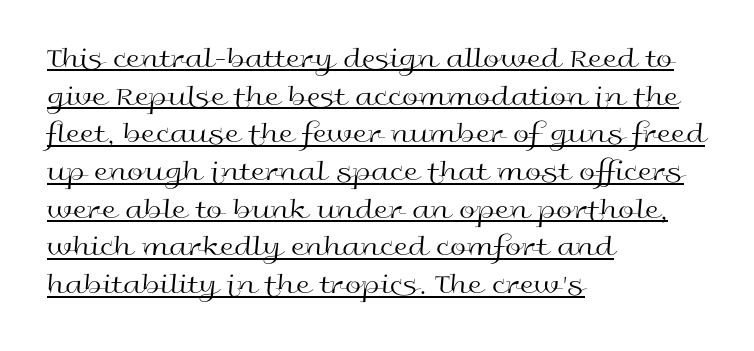
The rows are spaced the way most documents space them. Vertical strokes here are truly vertical. Caption: standard tracking, unaltered. Think of a printed novel: that variable character pitch is what you see here. Stems here are at most as thick as an everyday book face.
